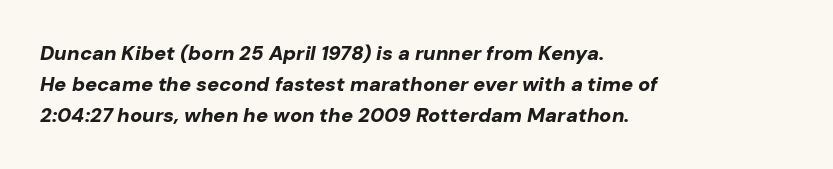
Q: Is the text bold? A: Yes.
Q: Is the text italic (slanted)? A: Yes, it leans right by about 10 degrees.
Q: Is the text underlined? A: No.
Q: How is the paragraph aligned? A: Left-aligned.
Q: Is the spacing between letters normal or unusually wide? A: Normal.
Q: Is the spacing between lines tight, normal or loose? A: Normal.
